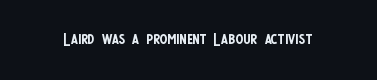
The image shows 23 px text type, upright; set normal letter spacing, not underlined.
